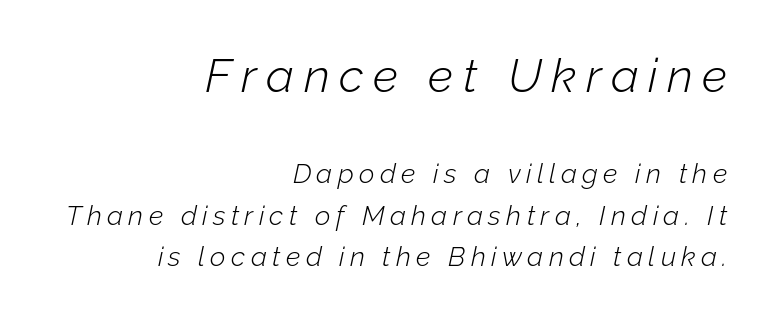
{"italic": "yes", "lean": "right", "slant_degrees": 12, "bold": "no", "weight": "light", "width": "normal", "stroke_contrast": "low", "x_height": "medium", "monospaced": "no", "underline": "no", "align": "right", "line_spacing": "normal", "line_spacing_ratio": 1.54, "letter_spacing": "wide", "letter_spacing_em": 0.2, "larger_block": "first", "size_ratio": 1.74, "glyph_px": 47}
